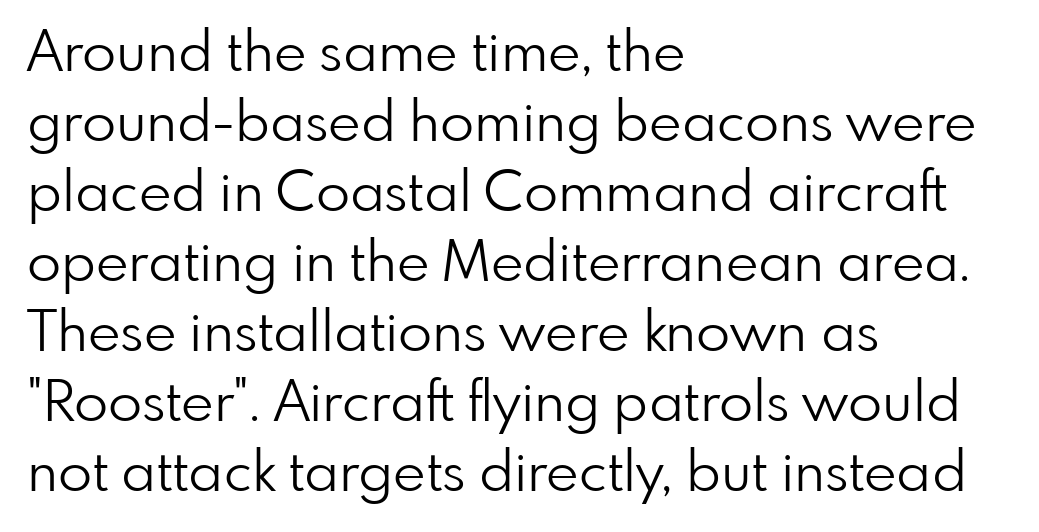
{"serif": "no", "italic": "no", "bold": "no", "weight": "light", "width": "normal", "stroke_contrast": "low", "x_height": "small", "monospaced": "no", "underline": "no", "align": "left", "line_spacing": "normal", "line_spacing_ratio": 1.25, "letter_spacing": "normal", "letter_spacing_em": 0.0, "glyph_px": 56}
